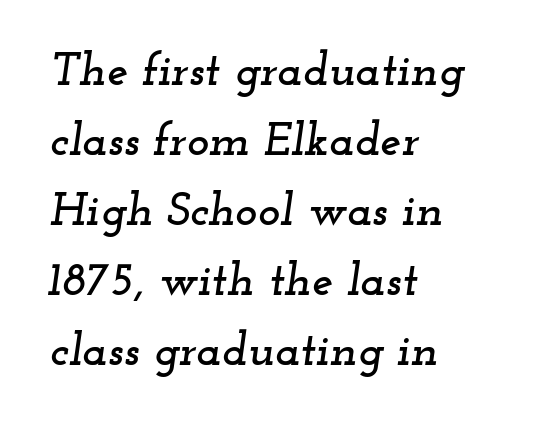
{"serif": "yes", "italic": "yes", "lean": "right", "slant_degrees": 12, "width": "wide", "stroke_contrast": "low", "x_height": "small", "monospaced": "no", "underline": "no", "align": "left", "line_spacing": "normal", "line_spacing_ratio": 1.49, "letter_spacing": "normal", "letter_spacing_em": 0.0, "glyph_px": 47}
